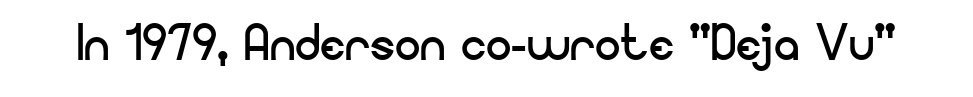
Q: Is the text bold? A: No.
Q: Is the text italic (slanted)? A: No, it is upright.
Q: Is the typeface a serif or a sans-serif typeface? A: Sans-serif.
Q: Is the text underlined? A: No.
Q: Is the spacing between letters normal or unusually wide? A: Normal.
Q: Width (condensed, normal, or wide)? A: Normal.
Q: Stroke contrast? A: Low.
Q: x-height? A: Small.
Q: Monospaced? A: No.
